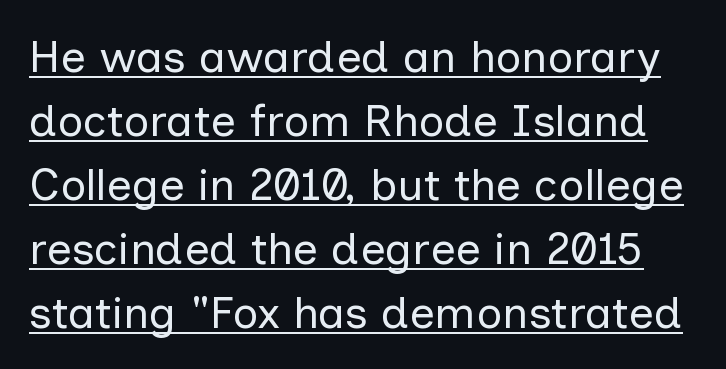
The image shows 45 px regular-weight sans-serif type, upright; set normal line spacing (1.42x), normal letter spacing, underlined; low stroke contrast and a medium x-height.
